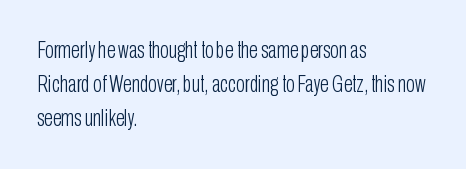
The type sits square on the baseline with zero lean. Stem width sits at or under what a default text font uses. Horizontally, the lines are justified to the leading edge only. This sample keeps an unexceptional amount of space between lines. The space beneath each line is pristine and unruled. There is no visible air inserted between adjacent glyphs.
